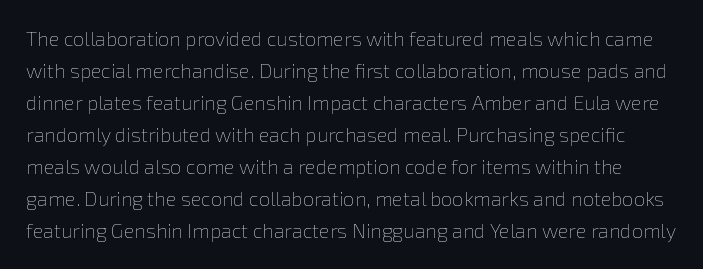
Does the leading feel generous? No, just average. Inter-character spacing is left at the font's built-in metrics. Upright lettering throughout. Letters rest on an invisible, unmarked baseline. The letterforms sit at book weight or below.
